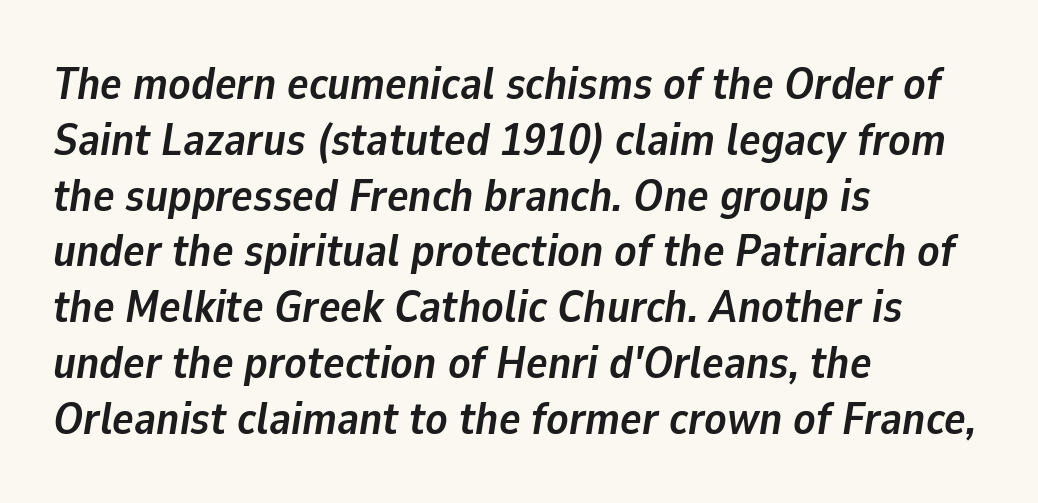
Q: Is the text bold? A: Yes.
Q: Is the text italic (slanted)? A: Yes, it leans right by about 9 degrees.
Q: Is the text underlined? A: No.
Q: How is the paragraph aligned? A: Left-aligned.
Q: Is the spacing between letters normal or unusually wide? A: Normal.
Q: Width (condensed, normal, or wide)? A: Normal.
Q: Stroke contrast? A: Low.
Q: x-height? A: Medium.
Q: Monospaced? A: No.
